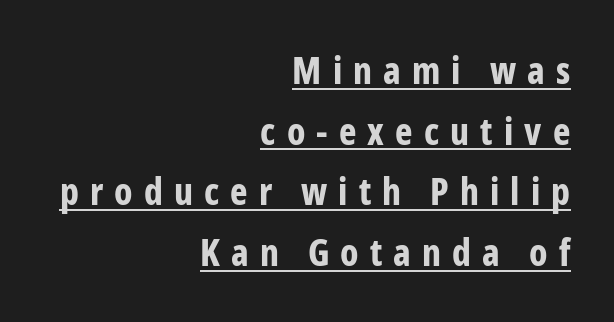
Do the characters align in a grid? No, the font is proportional. In CSS terms this would be text-align: right. Does the weight exceed regular? Yes, all the way to bold. Underline: present. Notice how descenders clear the ascenders below comfortably — that's standard leading. Glyph-to-glyph distance is far greater than everyday printed text.
